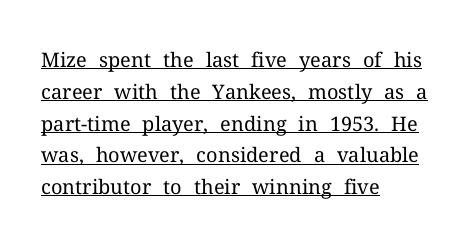
The lines sit at an ordinary, default distance from one another. The compositor pushed each line to the left boundary. These lines were composed using upright roman letters. The specimen includes a rule beneath the text block's lines. Counters stay open thanks to moderate or lighter strokes. Glyph-to-glyph distance matches everyday printed text.
